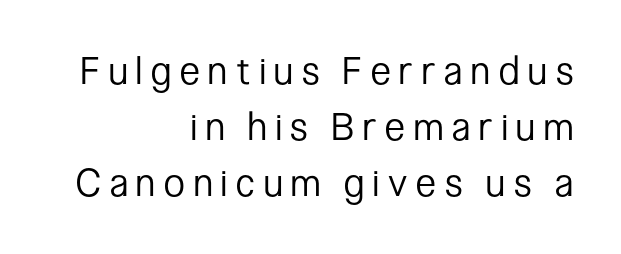
The image shows 38 px regular-weight, condensed sans-serif type, upright; set right-aligned, normal line spacing (1.47x), unusually wide letter spacing (+0.24 em), not underlined; low stroke contrast and a medium x-height.
